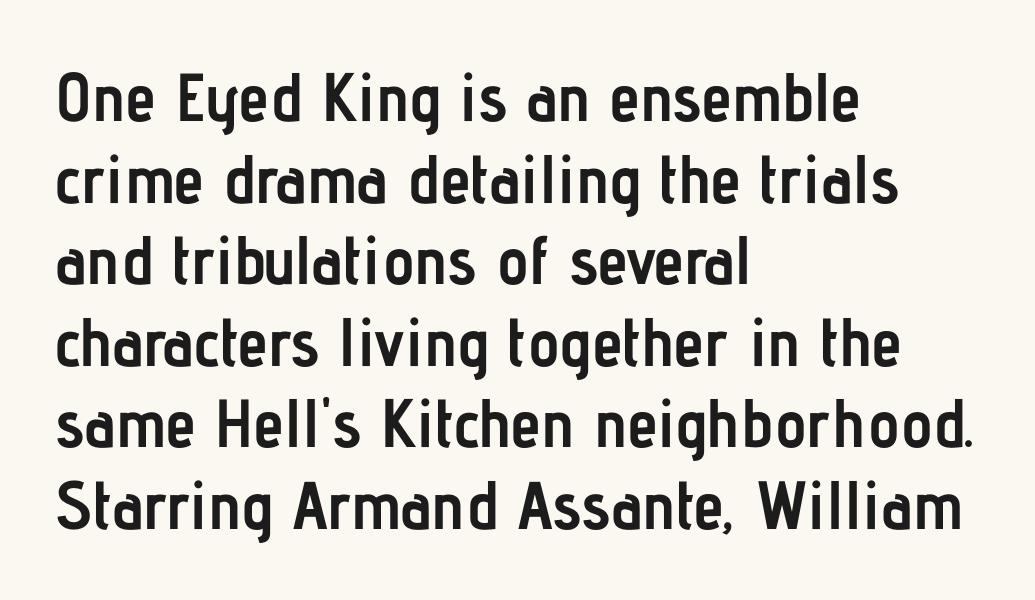
Q: Is the text bold? A: Yes.
Q: Is the text italic (slanted)? A: No, it is upright.
Q: Is the typeface a serif or a sans-serif typeface? A: Sans-serif.
Q: Is the text underlined? A: No.
Q: How is the paragraph aligned? A: Left-aligned.
Q: Is the spacing between letters normal or unusually wide? A: Normal.
Q: Width (condensed, normal, or wide)? A: Condensed.
Q: Stroke contrast? A: Low.
Q: x-height? A: Medium.
Q: Monospaced? A: No.
